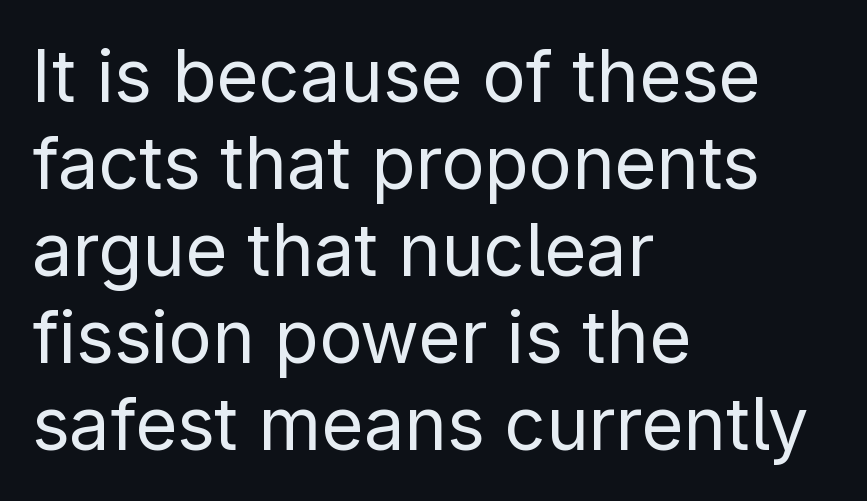
The image shows 72 px regular-weight sans-serif type, upright; set left-aligned, line spacing 1.21x, normal letter spacing, not underlined; low stroke contrast and a medium x-height.
